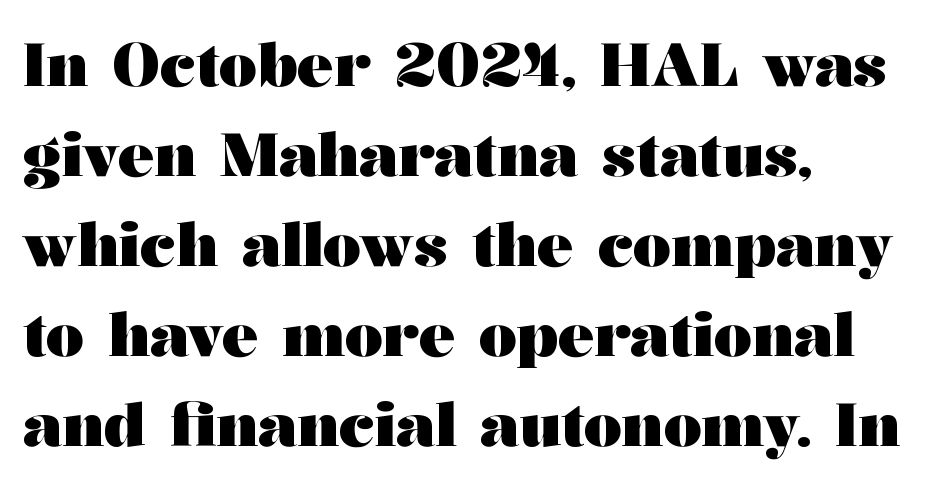
{"serif": "yes", "italic": "no", "bold": "yes", "weight": "heavy", "width": "wide", "stroke_contrast": "medium", "x_height": "medium", "monospaced": "no", "underline": "no", "align": "left", "line_spacing": "normal", "line_spacing_ratio": 1.5, "letter_spacing": "normal", "letter_spacing_em": 0.0, "glyph_px": 60}
